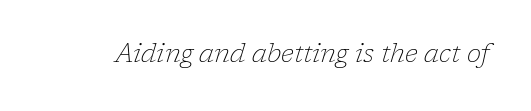
{"italic": "yes", "lean": "right", "slant_degrees": 17, "bold": "no", "underline": "no", "letter_spacing": "normal", "letter_spacing_em": 0.0, "glyph_px": 26}
